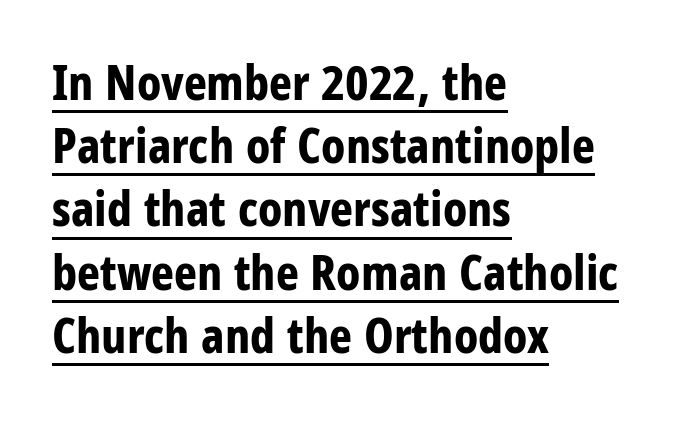
The image shows 49 px bold, condensed sans-serif type, upright; set left-aligned, normal line spacing (1.29x), normal letter spacing, underlined; low stroke contrast and a large x-height.
